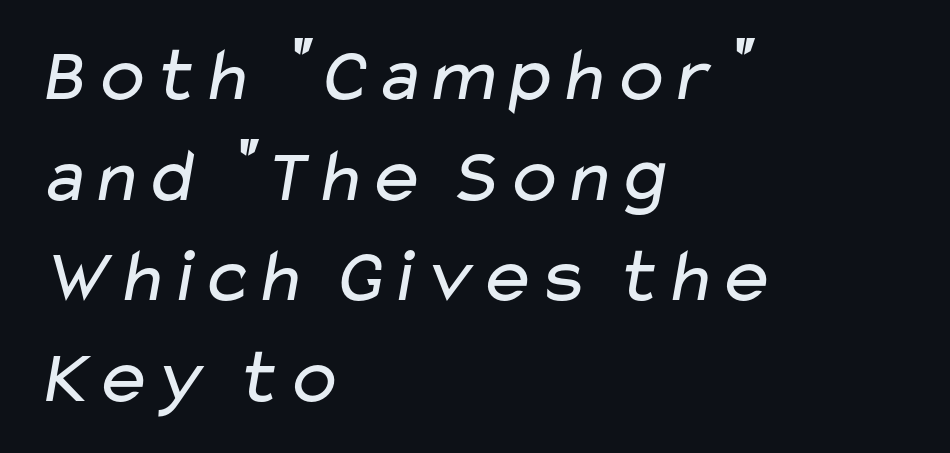
Successive baselines arrive at the customary interval. Short and long lines alike share a common starting point at left. Each row of text sits above clean, open space. These lines are composed in type without serifs. The letters advance in unequal steps, a hallmark of proportional type.
